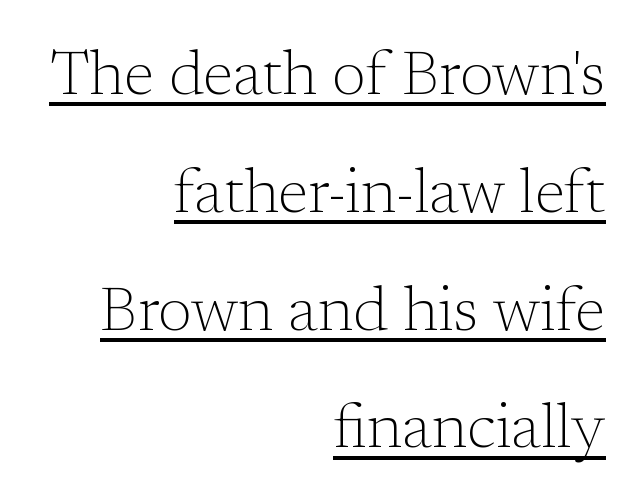
{"serif": "yes", "italic": "no", "bold": "no", "weight": "light", "width": "normal", "stroke_contrast": "low", "x_height": "medium", "monospaced": "no", "underline": "yes", "align": "right", "line_spacing": "loose", "line_spacing_ratio": 1.9, "letter_spacing": "normal", "letter_spacing_em": 0.0, "glyph_px": 62}
